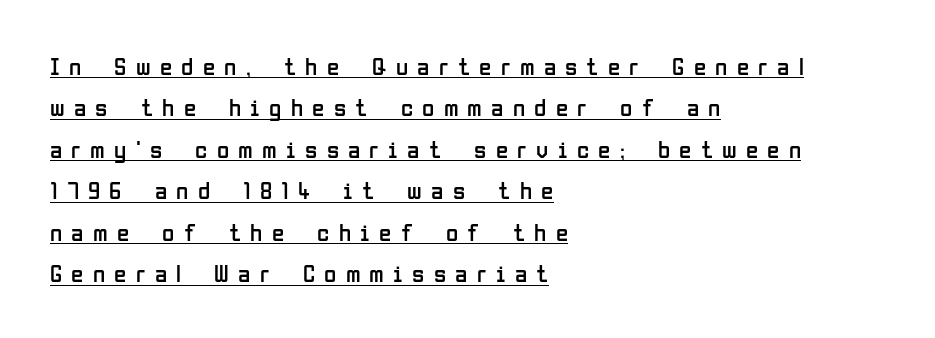
Q: Is the text bold? A: No.
Q: Is the text italic (slanted)? A: No, it is upright.
Q: Is the text underlined? A: Yes.
Q: How is the paragraph aligned? A: Left-aligned.
Q: Is the spacing between letters normal or unusually wide? A: Unusually wide.
Q: Is the spacing between lines tight, normal or loose? A: Normal.
